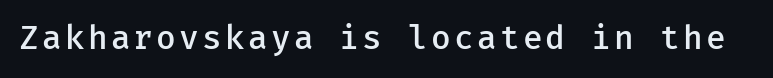
Q: Is the text bold? A: Semi-bold.
Q: Is the text italic (slanted)? A: No, it is upright.
Q: Is the typeface a serif or a sans-serif typeface? A: Sans-serif.
Q: Is the text underlined? A: No.
Q: Width (condensed, normal, or wide)? A: Normal.
Q: Stroke contrast? A: Low.
Q: x-height? A: Medium.
Q: Monospaced? A: Yes.
